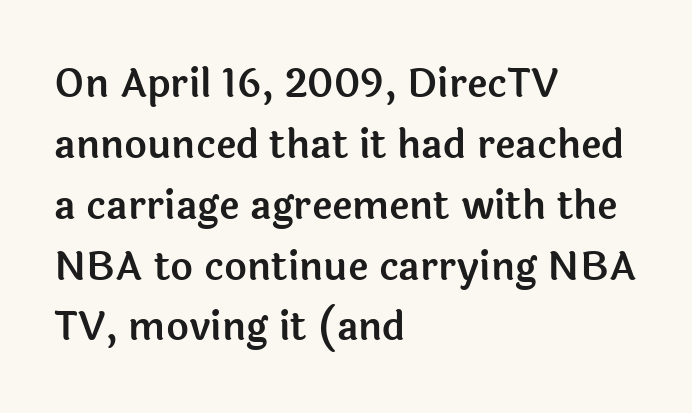
The image shows 39 px sans-serif type, upright; set left-aligned, normal line spacing (1.56x), normal letter spacing, not underlined; a medium x-height.
